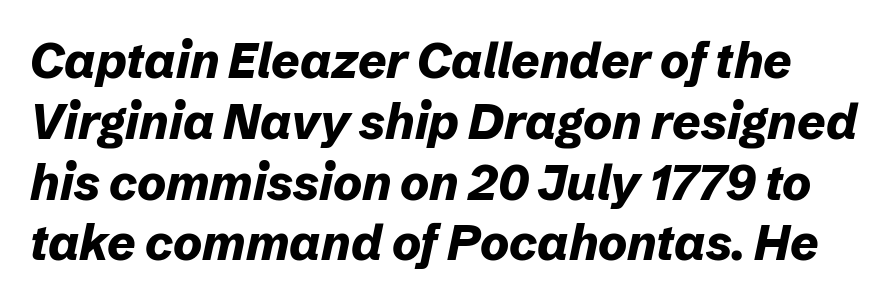
{"italic": "yes", "lean": "right", "slant_degrees": 12, "bold": "yes", "weight": "bold", "width": "normal", "stroke_contrast": "low", "x_height": "medium", "monospaced": "no", "underline": "no", "line_spacing_ratio": 1.24, "letter_spacing": "normal", "letter_spacing_em": 0.0, "glyph_px": 49}
